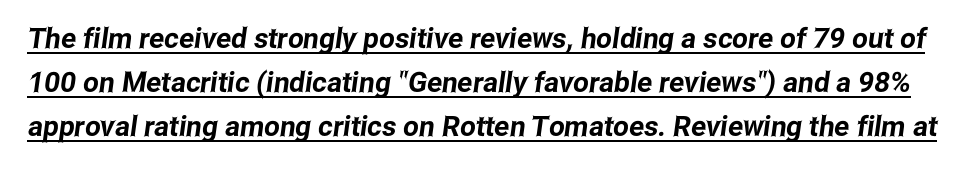
The letters carry no serifs — their stems end cleanly without finishing strokes. The rows are spaced the way most documents space them. The passage shown is typed in a proportional face where columns would drift. Caption: standard tracking, unaltered.
